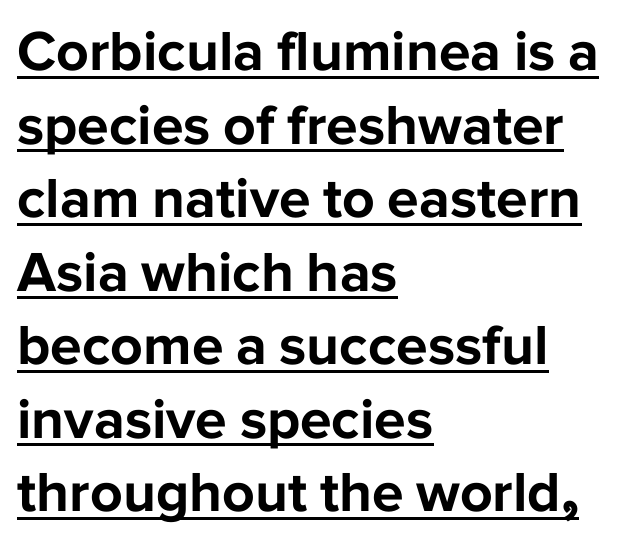
{"serif": "no", "italic": "no", "bold": "yes", "weight": "bold", "width": "normal", "stroke_contrast": "low", "x_height": "medium", "monospaced": "no", "underline": "yes", "align": "left", "line_spacing": "normal", "line_spacing_ratio": 1.29, "letter_spacing": "normal", "letter_spacing_em": 0.0, "glyph_px": 57}
